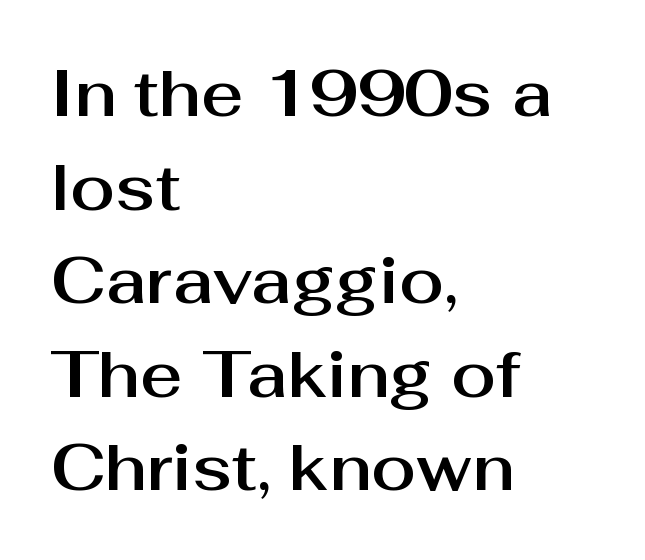
The typeface chosen for these lines omits serifs. Leading: standard. Nothing unusual about the tracking: characters are spaced as the font intends. The passage shown is typed in a proportional face where columns would drift. The lines are quadded left.
